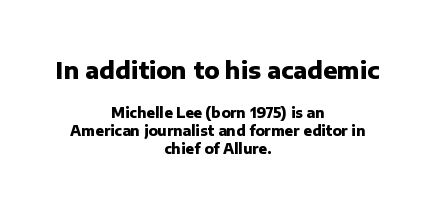
Upright lettering throughout. A dark, heavy texture on the line: the type is bold. Vertical spacing — default. The first block has been scaled up relative to the second. The face used here is rendered with its standard letterfit. Short and long lines alike share a common midpoint.
